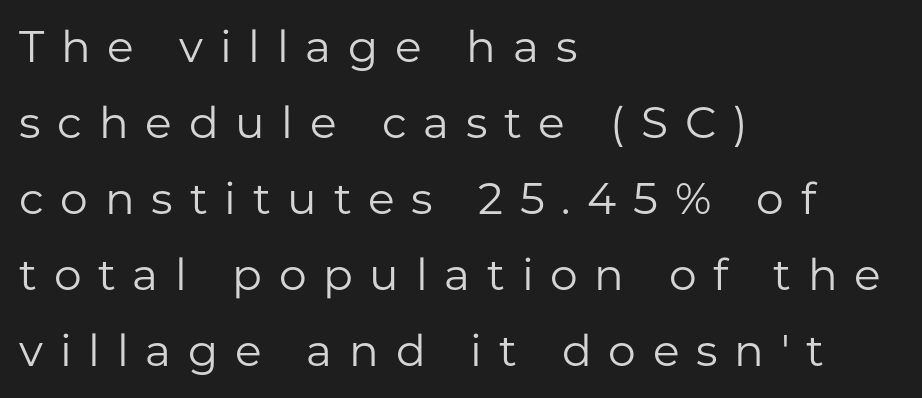
The image shows 44 px regular-weight sans-serif type, upright; set left-aligned, line spacing 1.73x, unusually wide letter spacing (+0.38 em), not underlined; low stroke contrast and a medium x-height.
